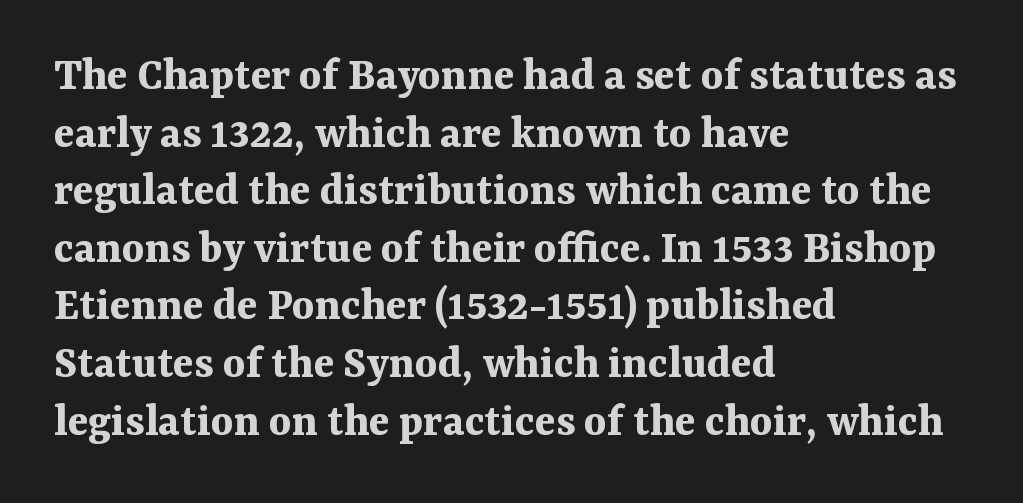
Q: Is the text bold? A: Yes.
Q: Is the text italic (slanted)? A: No, it is upright.
Q: Is the typeface a serif or a sans-serif typeface? A: Serif.
Q: Is the text underlined? A: No.
Q: How is the paragraph aligned? A: Left-aligned.
Q: Is the spacing between letters normal or unusually wide? A: Normal.
Q: Width (condensed, normal, or wide)? A: Normal.
Q: Stroke contrast? A: Medium.
Q: x-height? A: Medium.
Q: Monospaced? A: No.
